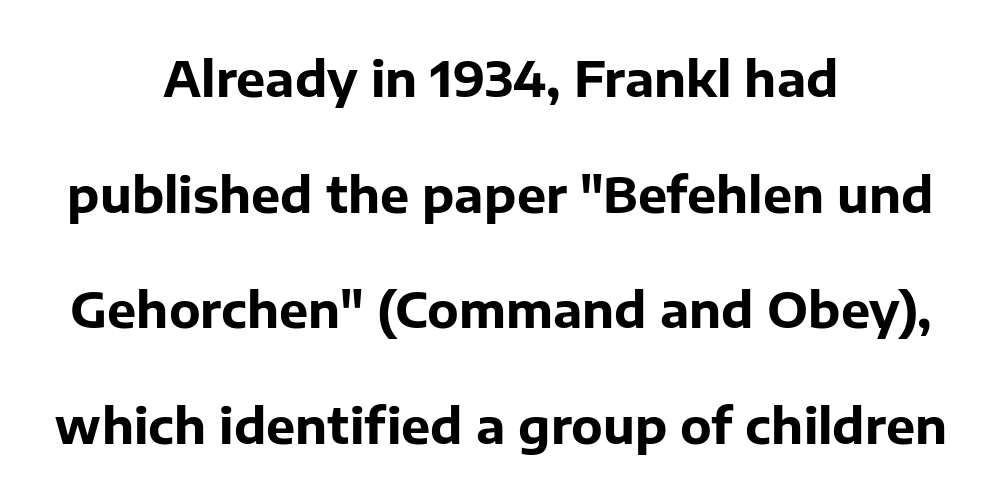
Q: Is the text bold? A: Yes.
Q: Is the text italic (slanted)? A: No, it is upright.
Q: Is the typeface a serif or a sans-serif typeface? A: Sans-serif.
Q: Is the text underlined? A: No.
Q: How is the paragraph aligned? A: Centered.
Q: Is the spacing between letters normal or unusually wide? A: Normal.
Q: Is the spacing between lines tight, normal or loose? A: Loose.
Q: Width (condensed, normal, or wide)? A: Normal.
Q: Stroke contrast? A: Low.
Q: x-height? A: Medium.
Q: Monospaced? A: No.
